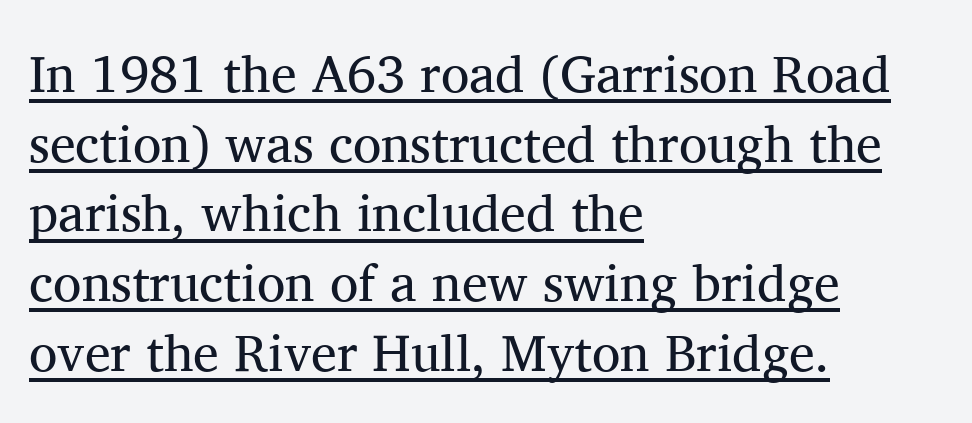
Letters have the restrained weight of plain body copy at most. The rendering anchors every line to the left-hand side. To sum up the face: it has serifs. The space between consecutive lines is moderate. Beneath each row of characters lies a ruled line.
